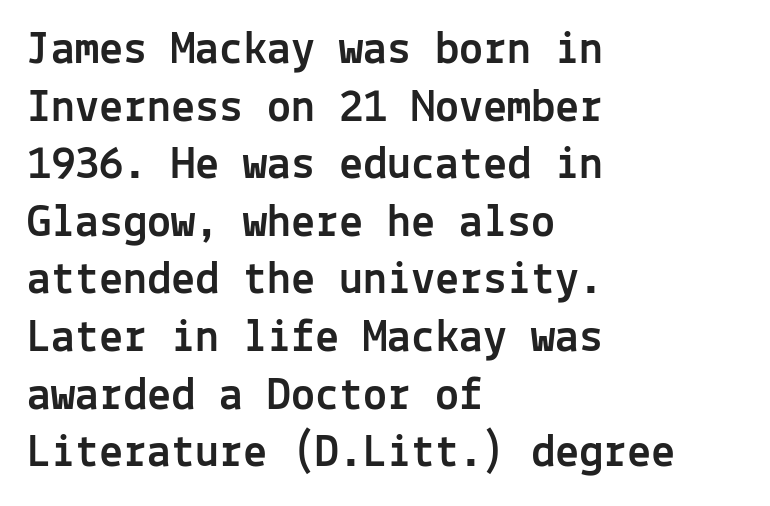
The image shows 48 px sans-serif type, upright, monospaced; set left-aligned, line spacing 1.2x, normal letter spacing, not underlined; a medium x-height.
